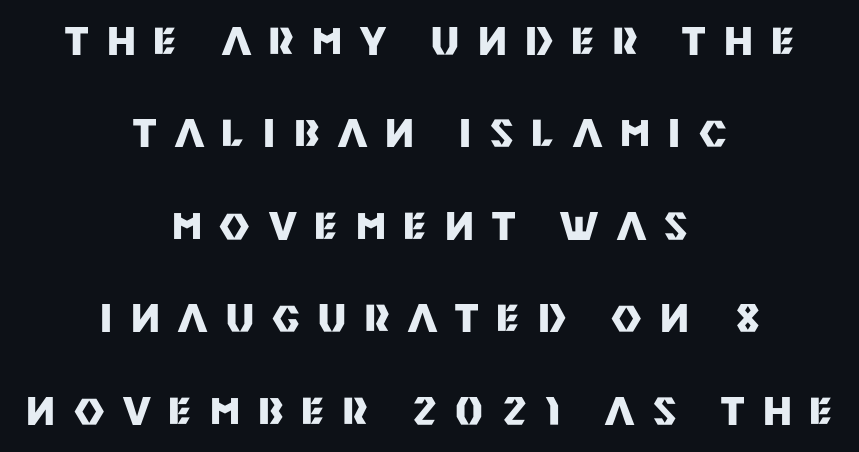
{"serif": "no", "italic": "no", "bold": "yes", "weight": "heavy", "width": "normal", "stroke_contrast": "medium", "x_height": "large", "monospaced": "no", "underline": "no", "align": "center", "line_spacing": "loose", "line_spacing_ratio": 2.5, "letter_spacing": "wide", "letter_spacing_em": 0.5, "glyph_px": 37}
